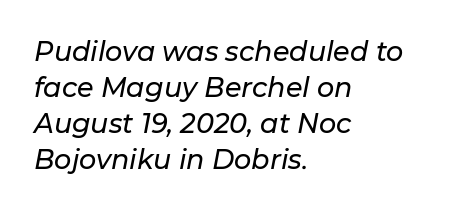
The image shows 27 px text type, italic (leaning right); set left-aligned, normal line spacing (1.33x), normal letter spacing, not underlined.
